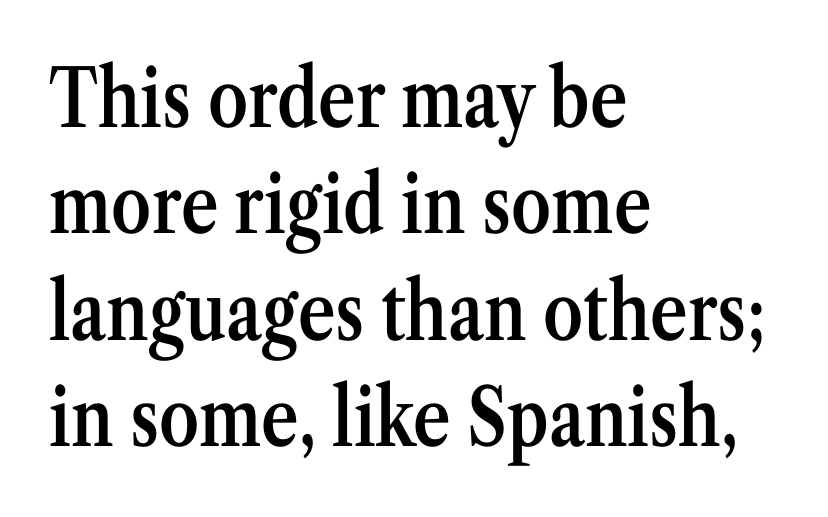
{"serif": "yes", "italic": "no", "bold": "semi", "weight": "semibold", "width": "condensed", "stroke_contrast": "medium", "x_height": "medium", "monospaced": "no", "underline": "no", "align": "left", "line_spacing": "normal", "line_spacing_ratio": 1.33, "letter_spacing": "normal", "letter_spacing_em": 0.0, "glyph_px": 80}
